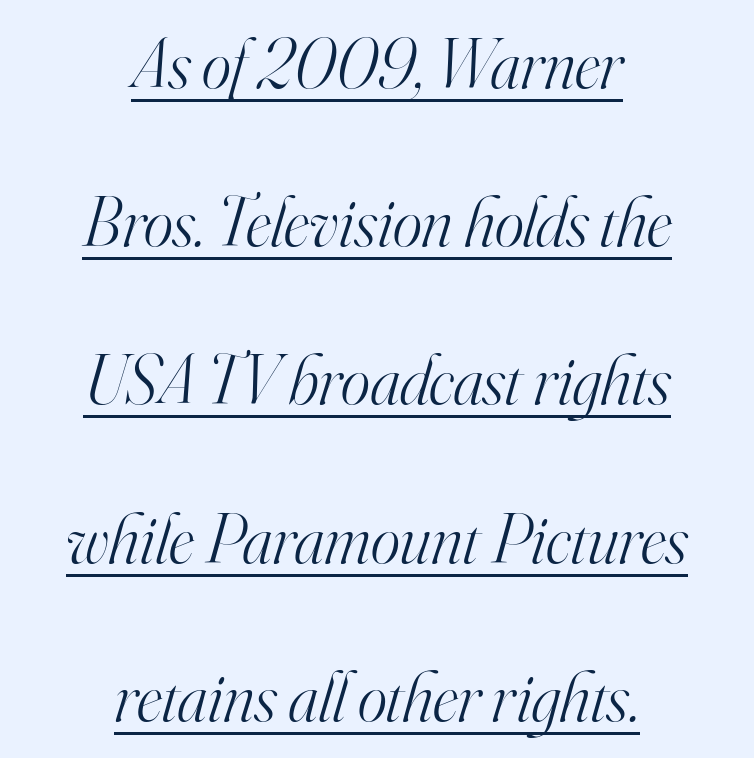
Stroke terminals: seriffed. Short note: letters normally spaced. Underlining? Definitely there. Character widths vary here, with narrow letters taking less room than wide ones. Characters are canted at an angle relative to the baseline's perpendicular. The letterforms sit at book weight or below.
